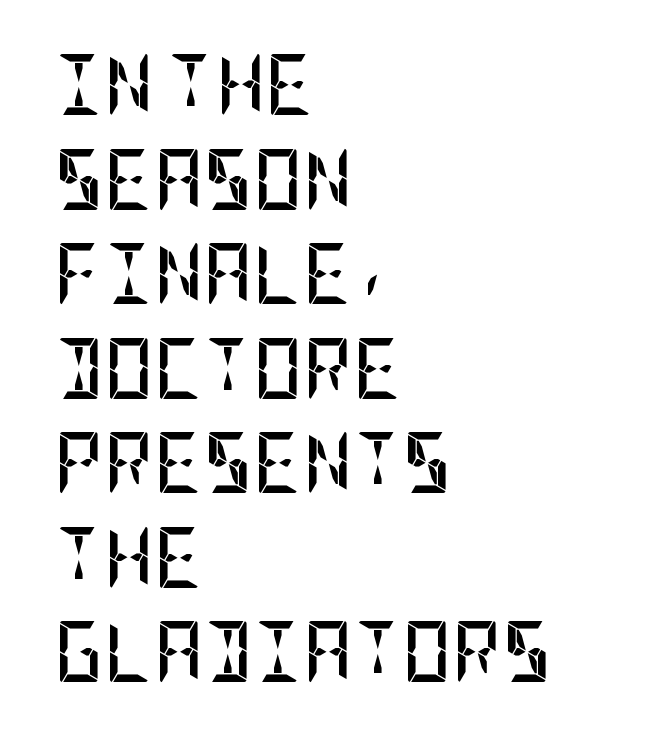
Q: Is the text bold? A: Yes.
Q: Is the text italic (slanted)? A: No, it is upright.
Q: Is the typeface a serif or a sans-serif typeface? A: Sans-serif.
Q: Is the text underlined? A: No.
Q: How is the paragraph aligned? A: Left-aligned.
Q: Is the spacing between letters normal or unusually wide? A: Normal.
Q: Is the spacing between lines tight, normal or loose? A: Normal.
Q: Width (condensed, normal, or wide)? A: Condensed.
Q: Stroke contrast? A: Low.
Q: x-height? A: Large.
